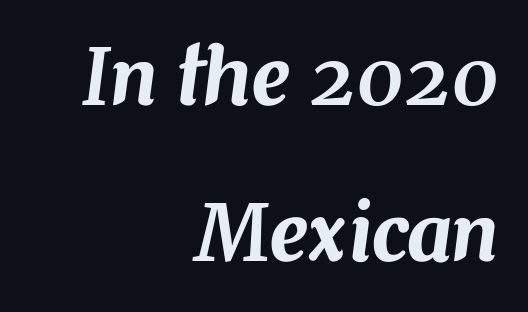
The image shows 77 px text type, italic (leaning right); set right-aligned, loose line spacing (2.02x), normal letter spacing, not underlined; medium stroke contrast and a medium x-height.
